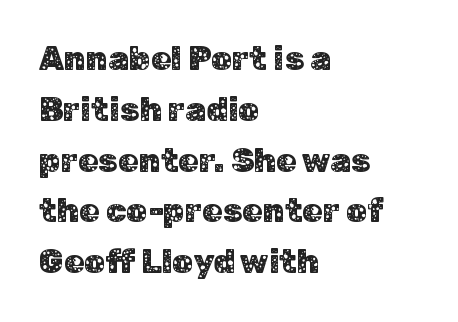
{"serif": "no", "italic": "no", "width": "normal", "stroke_contrast": "low", "x_height": "medium", "monospaced": "no", "underline": "no", "align": "left", "line_spacing": "normal", "line_spacing_ratio": 1.54, "letter_spacing": "normal", "letter_spacing_em": 0.0, "glyph_px": 33}
